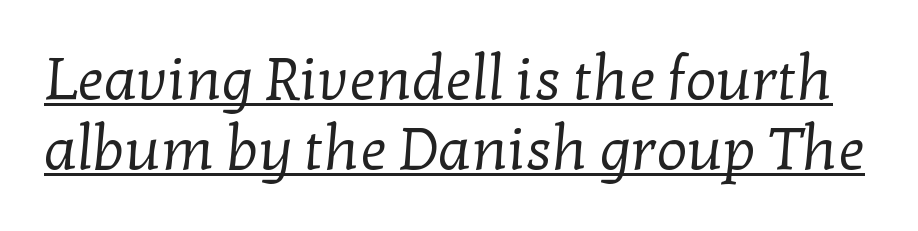
{"serif": "yes", "bold": "no", "weight": "regular", "width": "normal", "stroke_contrast": "low", "x_height": "medium", "monospaced": "no", "underline": "yes", "line_spacing_ratio": 1.16, "letter_spacing": "normal", "letter_spacing_em": 0.0, "glyph_px": 60}
